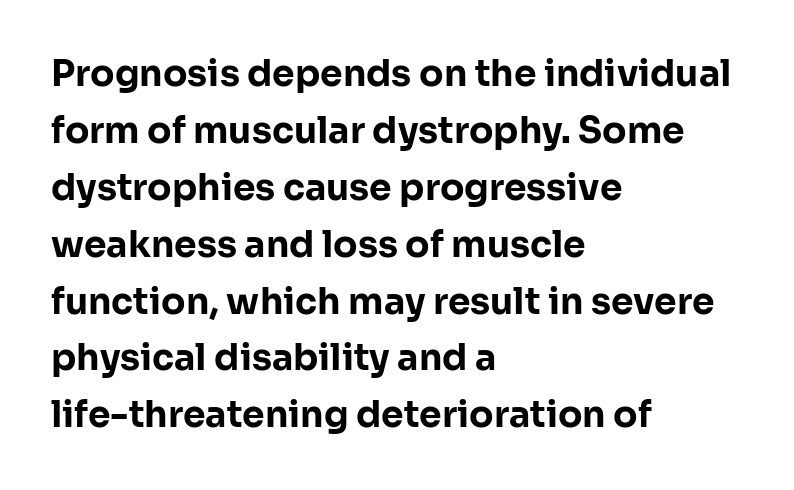
{"serif": "no", "italic": "no", "bold": "yes", "weight": "bold", "width": "normal", "stroke_contrast": "low", "x_height": "medium", "monospaced": "no", "underline": "no", "align": "left", "line_spacing": "normal", "line_spacing_ratio": 1.58, "letter_spacing": "normal", "letter_spacing_em": 0.0, "glyph_px": 36}
